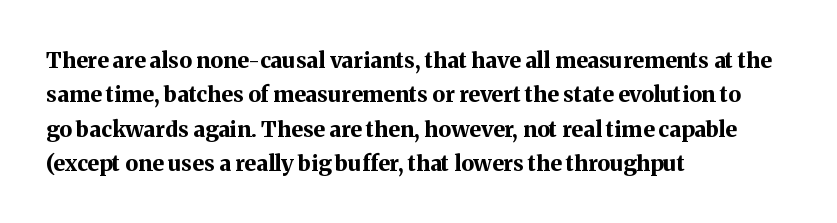
Q: Is the text bold? A: Yes.
Q: Is the text italic (slanted)? A: No, it is upright.
Q: Is the text underlined? A: No.
Q: How is the paragraph aligned? A: Left-aligned.
Q: Is the spacing between letters normal or unusually wide? A: Normal.
Q: Is the spacing between lines tight, normal or loose? A: Normal.
